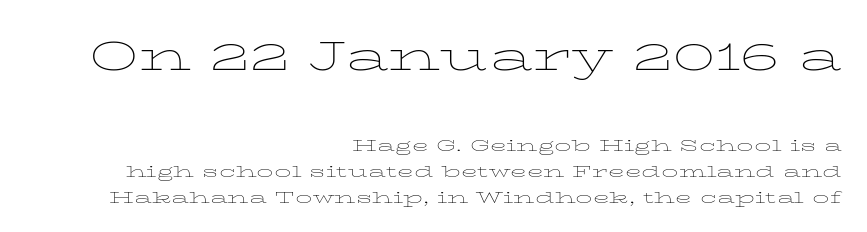
Q: Is the text bold? A: No.
Q: Is the text italic (slanted)? A: No, it is upright.
Q: Is the text underlined? A: No.
Q: How is the paragraph aligned? A: Right-aligned.
Q: Is the spacing between letters normal or unusually wide? A: Normal.
Q: Which block of text is set in a larger size, the first (top) or the second (bottom)? A: The first (top) one.
Q: Width (condensed, normal, or wide)? A: Wide.
Q: Stroke contrast? A: Low.
Q: x-height? A: Medium.
Q: Monospaced? A: No.
